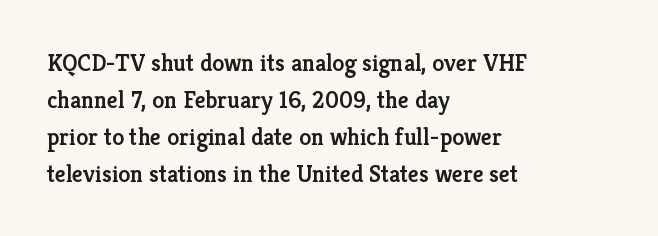
Q: Is the text bold? A: Semi-bold.
Q: Is the text italic (slanted)? A: No, it is upright.
Q: Is the text underlined? A: No.
Q: How is the paragraph aligned? A: Left-aligned.
Q: Is the spacing between letters normal or unusually wide? A: Normal.
Q: Is the spacing between lines tight, normal or loose? A: Normal.
